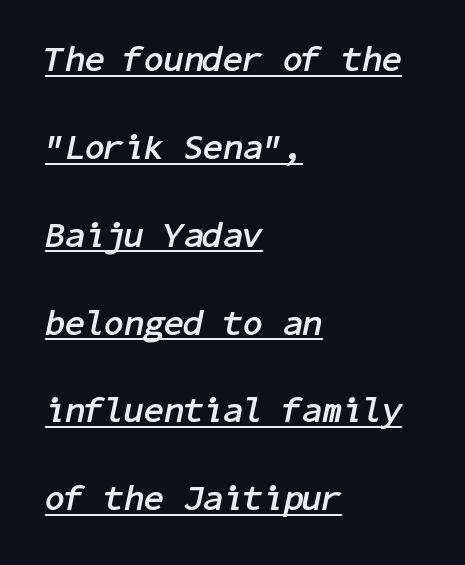
Q: Is the text bold? A: Yes.
Q: Is the text italic (slanted)? A: Yes, it leans right by about 11 degrees.
Q: Is the text underlined? A: Yes.
Q: How is the paragraph aligned? A: Left-aligned.
Q: Is the spacing between letters normal or unusually wide? A: Normal.
Q: Is the spacing between lines tight, normal or loose? A: Loose.
Q: Width (condensed, normal, or wide)? A: Normal.
Q: Stroke contrast? A: Low.
Q: x-height? A: Medium.
